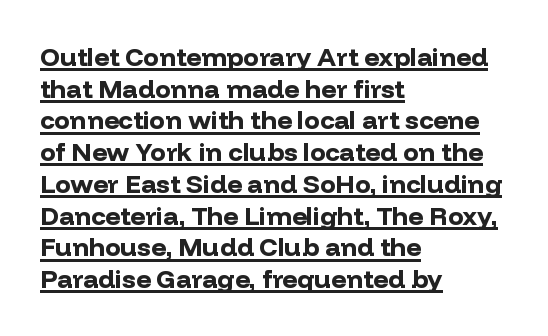
Do the letters lean? They stand straight. Horizontal alignment here is leftward, the default for most running prose. You can see a thin bar hugging the bottom of the glyphs. Heavy-handed strokes throughout: this text is bold.
